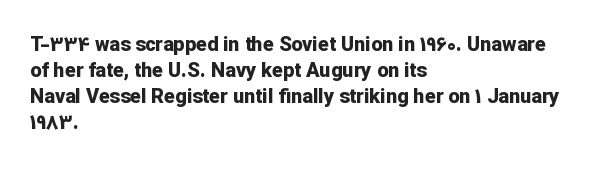
{"italic": "no", "bold": "yes", "underline": "no", "align": "left", "line_spacing": "normal", "line_spacing_ratio": 1.3, "letter_spacing": "normal", "letter_spacing_em": 0.0, "glyph_px": 20}
